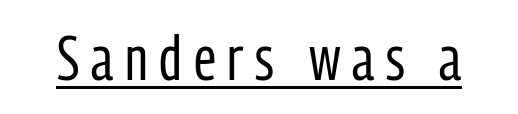
The image shows 62 px regular-weight, condensed sans-serif type, upright; set underlined; low stroke contrast and a medium x-height.
